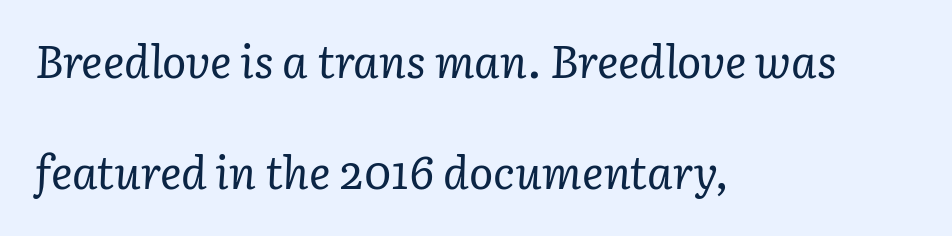
Q: Is the text bold? A: No.
Q: Is the text italic (slanted)? A: Yes, it leans right by about 3 degrees.
Q: Is the typeface a serif or a sans-serif typeface? A: Serif.
Q: Is the text underlined? A: No.
Q: How is the paragraph aligned? A: Left-aligned.
Q: Is the spacing between letters normal or unusually wide? A: Normal.
Q: Is the spacing between lines tight, normal or loose? A: Loose.
Q: Width (condensed, normal, or wide)? A: Normal.
Q: Stroke contrast? A: Low.
Q: x-height? A: Medium.
Q: Monospaced? A: No.
